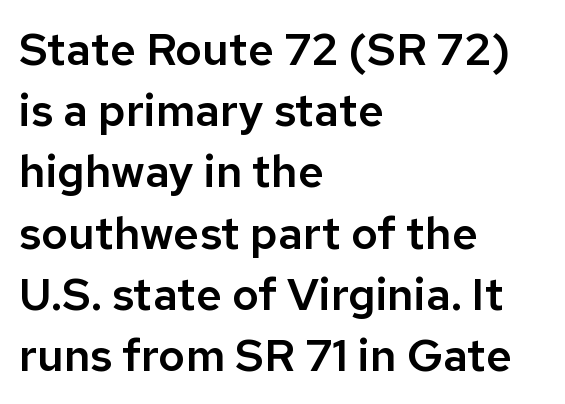
The image shows 45 px sans-serif type, upright; set left-aligned, normal line spacing (1.36x), normal letter spacing, not underlined; low stroke contrast and a medium x-height.
